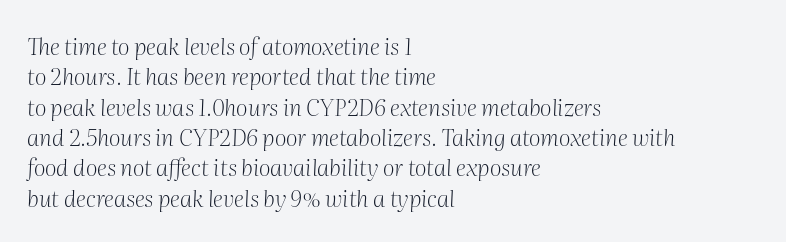
Words appear dense and cohesive because spacing is normal. Type without underlining. The axis of the letterforms is tilted away from vertical. Leading: standard.
